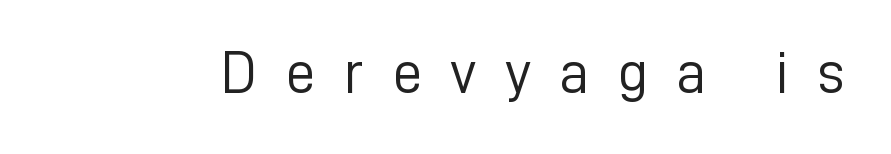
The image shows 60 px light sans-serif type, upright; set unusually wide letter spacing (+0.47 em), not underlined; low stroke contrast and a medium x-height.
